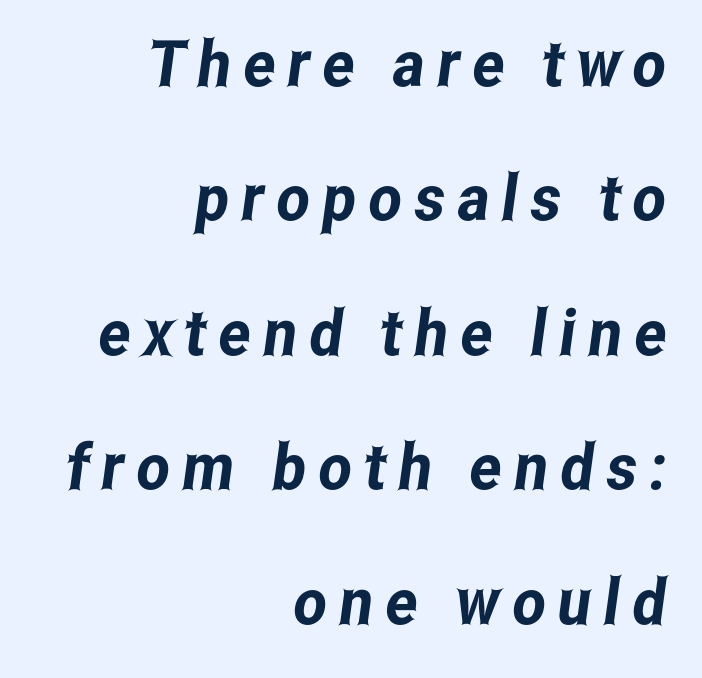
Q: Is the typeface a serif or a sans-serif typeface? A: Sans-serif.
Q: Is the text underlined? A: No.
Q: How is the paragraph aligned? A: Right-aligned.
Q: Is the spacing between lines tight, normal or loose? A: Loose.
Q: Width (condensed, normal, or wide)? A: Condensed.
Q: Stroke contrast? A: Low.
Q: x-height? A: Medium.
Q: Monospaced? A: No.
